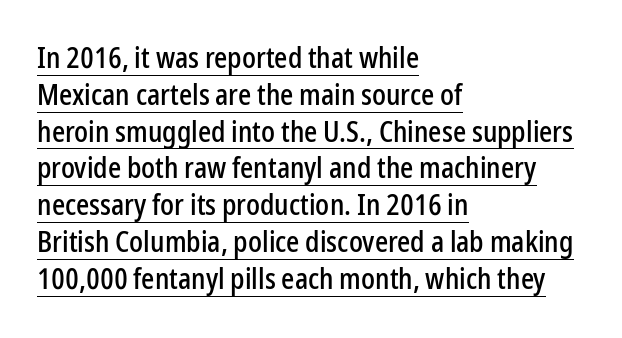
{"serif": "no", "italic": "no", "width": "condensed", "stroke_contrast": "low", "x_height": "medium", "monospaced": "no", "underline": "yes", "align": "left", "line_spacing": "normal", "line_spacing_ratio": 1.27, "letter_spacing": "normal", "letter_spacing_em": 0.0, "glyph_px": 29}
